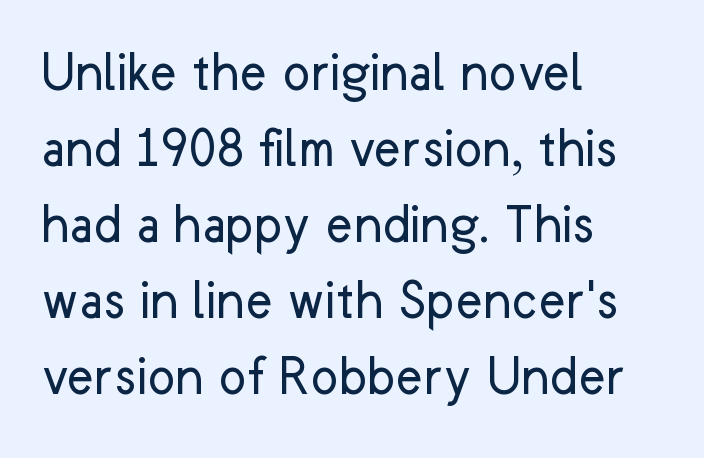
Q: Is the text bold? A: No.
Q: Is the text italic (slanted)? A: No, it is upright.
Q: Is the typeface a serif or a sans-serif typeface? A: Sans-serif.
Q: Is the text underlined? A: No.
Q: How is the paragraph aligned? A: Left-aligned.
Q: Is the spacing between letters normal or unusually wide? A: Normal.
Q: Is the spacing between lines tight, normal or loose? A: Normal.
Q: Width (condensed, normal, or wide)? A: Normal.
Q: Stroke contrast? A: Low.
Q: x-height? A: Medium.
Q: Monospaced? A: No.
